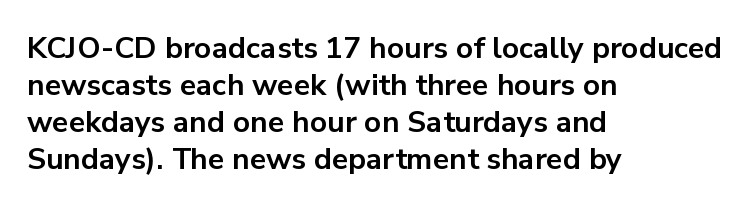
Q: Is the text bold? A: Yes.
Q: Is the text italic (slanted)? A: No, it is upright.
Q: Is the typeface a serif or a sans-serif typeface? A: Sans-serif.
Q: Is the text underlined? A: No.
Q: How is the paragraph aligned? A: Left-aligned.
Q: Is the spacing between letters normal or unusually wide? A: Normal.
Q: Width (condensed, normal, or wide)? A: Normal.
Q: Stroke contrast? A: Low.
Q: x-height? A: Medium.
Q: Monospaced? A: No.
